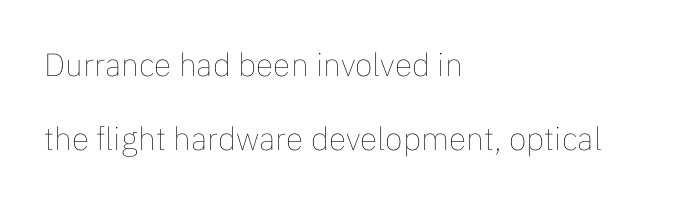
Q: Is the text bold? A: No.
Q: Is the text italic (slanted)? A: No, it is upright.
Q: Is the text underlined? A: No.
Q: How is the paragraph aligned? A: Left-aligned.
Q: Is the spacing between letters normal or unusually wide? A: Normal.
Q: Is the spacing between lines tight, normal or loose? A: Loose.
Q: Width (condensed, normal, or wide)? A: Normal.
Q: Stroke contrast? A: Low.
Q: x-height? A: Medium.
Q: Monospaced? A: No.
